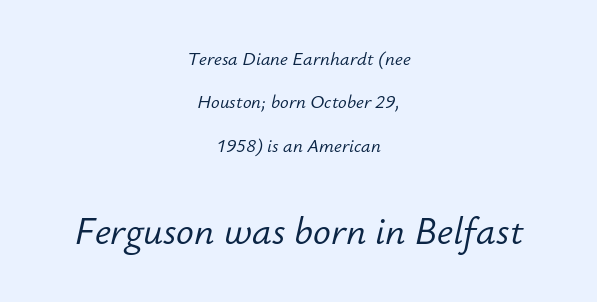
{"italic": "yes", "lean": "right", "slant_degrees": 12, "bold": "no", "weight": "light", "width": "normal", "stroke_contrast": "low", "x_height": "small", "monospaced": "no", "underline": "no", "align": "center", "line_spacing": "loose", "line_spacing_ratio": 2.41, "letter_spacing": "normal", "letter_spacing_em": 0.0, "larger_block": "second", "size_ratio": 2.06, "glyph_px": 37}
